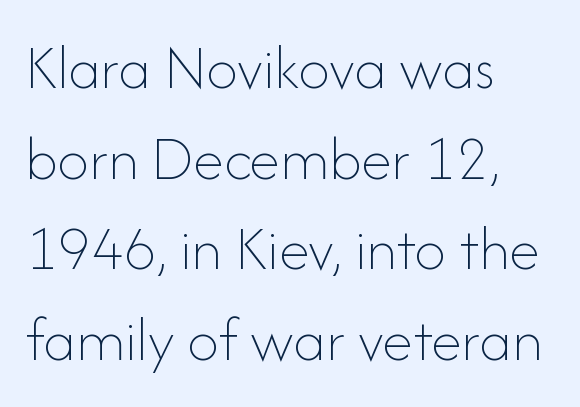
In terms of letterspacing, this is plain default setting. Posture: vertical. Typeset ragged right — the left edge is the straight one. These lines are rendered in a variable-pitch font. The block of text has a typical density, with ordinary space between rows. The passage shown is not underscored anywhere.
